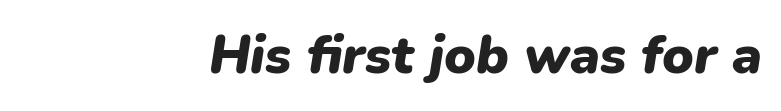
The image shows 53 px heavy type, italic (leaning right); set right-aligned, normal letter spacing, not underlined; low stroke contrast and a medium x-height.
